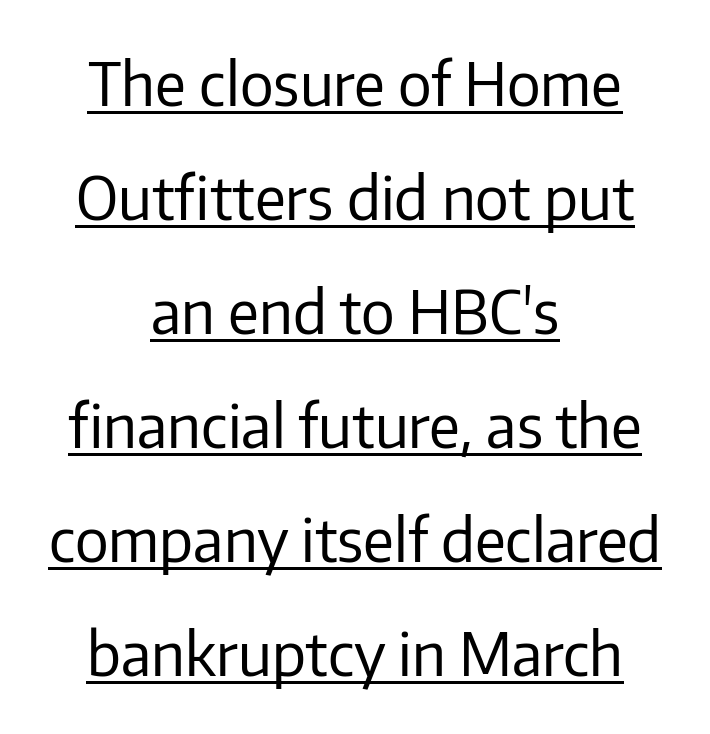
Q: Is the text bold? A: No.
Q: Is the text italic (slanted)? A: No, it is upright.
Q: Is the typeface a serif or a sans-serif typeface? A: Sans-serif.
Q: Is the text underlined? A: Yes.
Q: How is the paragraph aligned? A: Centered.
Q: Is the spacing between letters normal or unusually wide? A: Normal.
Q: Is the spacing between lines tight, normal or loose? A: Loose.
Q: Width (condensed, normal, or wide)? A: Normal.
Q: Stroke contrast? A: Low.
Q: x-height? A: Medium.
Q: Monospaced? A: No.
